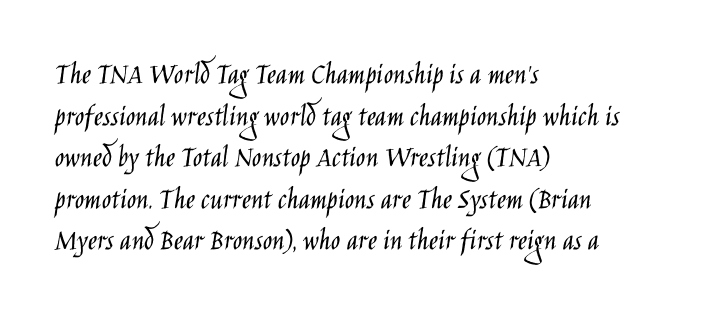
Q: Is the text bold? A: No.
Q: Is the text italic (slanted)? A: Yes.
Q: Is the typeface a serif or a sans-serif typeface? A: Sans-serif.
Q: Is the text underlined? A: No.
Q: How is the paragraph aligned? A: Left-aligned.
Q: Is the spacing between letters normal or unusually wide? A: Normal.
Q: Is the spacing between lines tight, normal or loose? A: Normal.
Q: Width (condensed, normal, or wide)? A: Condensed.
Q: Stroke contrast? A: Low.
Q: x-height? A: Large.
Q: Monospaced? A: No.
